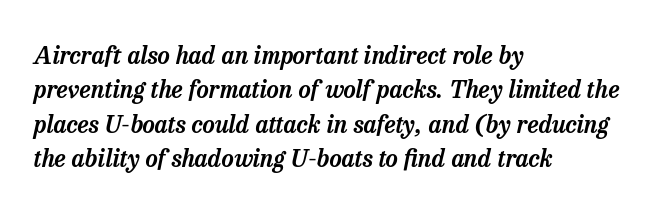
The image shows 24 px text type, italic (leaning right); set left-aligned, normal line spacing (1.43x), normal letter spacing, not underlined.
